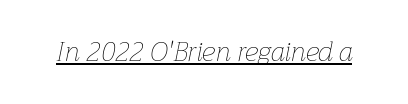
Rendered with sloped, italic letterforms. On a weight scale, this lands at 450 or below. The passage shown is underscored from start to finish. Does extra space separate the letters? No, they use regular spacing.
